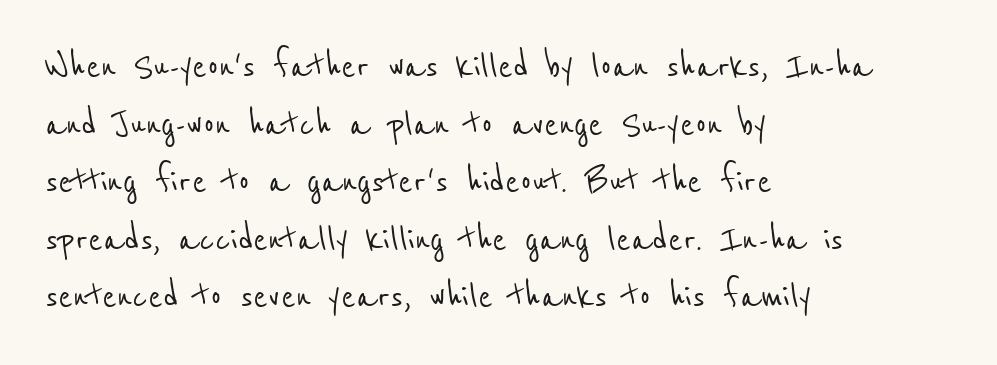
The image shows 43 px condensed sans-serif type; set left-aligned, normal line spacing (1.34x), normal letter spacing, not underlined; low stroke contrast and a medium x-height.
